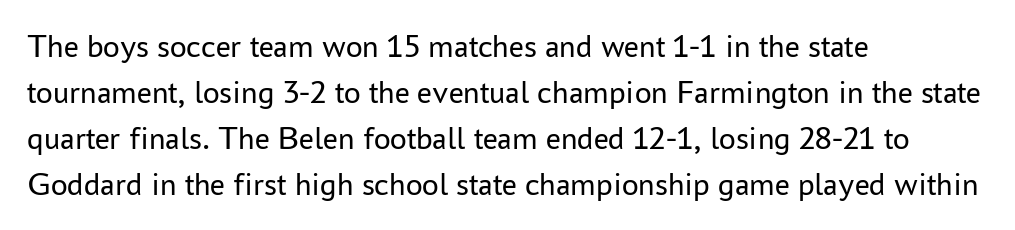
The image shows 33 px regular-weight sans-serif type, upright; set left-aligned, normal line spacing (1.39x), normal letter spacing, not underlined; low stroke contrast and a medium x-height.
